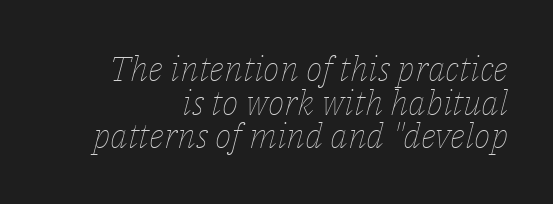
Q: Is the text bold? A: No.
Q: Is the text italic (slanted)? A: Yes, it leans right by about 14 degrees.
Q: Is the text underlined? A: No.
Q: How is the paragraph aligned? A: Right-aligned.
Q: Is the spacing between letters normal or unusually wide? A: Normal.
Q: Is the spacing between lines tight, normal or loose? A: Tight.
Q: Width (condensed, normal, or wide)? A: Normal.
Q: Stroke contrast? A: Low.
Q: x-height? A: Medium.
Q: Monospaced? A: No.
